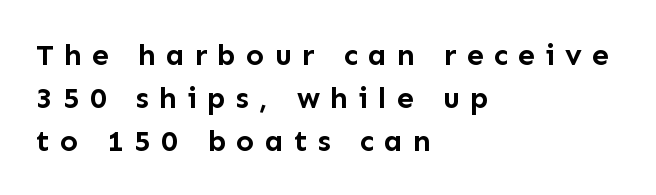
{"serif": "no", "italic": "no", "bold": "yes", "weight": "semibold", "width": "normal", "stroke_contrast": "low", "x_height": "medium", "monospaced": "no", "underline": "no", "align": "left", "line_spacing": "normal", "line_spacing_ratio": 1.43, "letter_spacing": "wide", "letter_spacing_em": 0.34, "glyph_px": 30}
